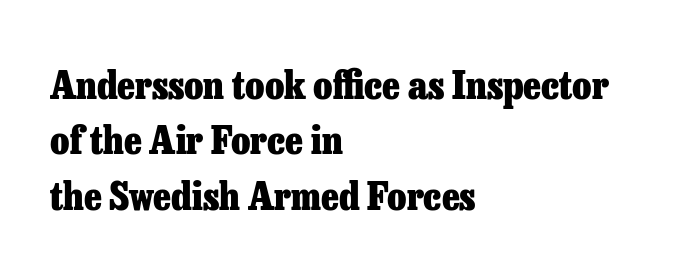
Short note: letters normally spaced. Looks like regular typesetting: each glyph gets only the width it needs. Notice how the passage keeps a crisp vertical edge on the left only. Just letters on the line, the space beneath them empty. Evenly set lines give the paragraph a standard silhouette.
